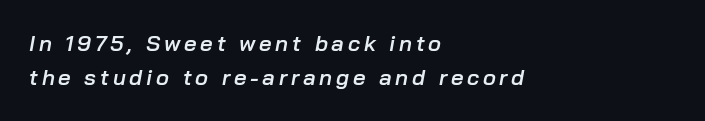
The image shows 22 px text type, italic (leaning right); set left-aligned, normal line spacing (1.56x), not underlined.
